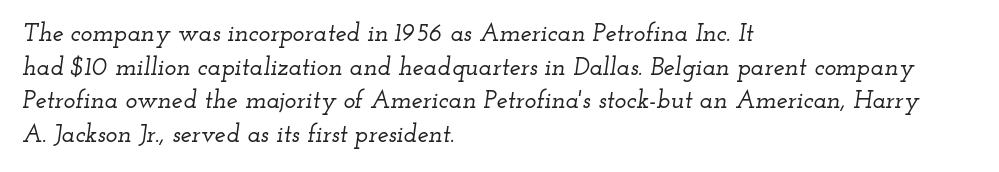
The image shows 25 px text type, italic (leaning right); set left-aligned, normal line spacing (1.35x), normal letter spacing, not underlined.
